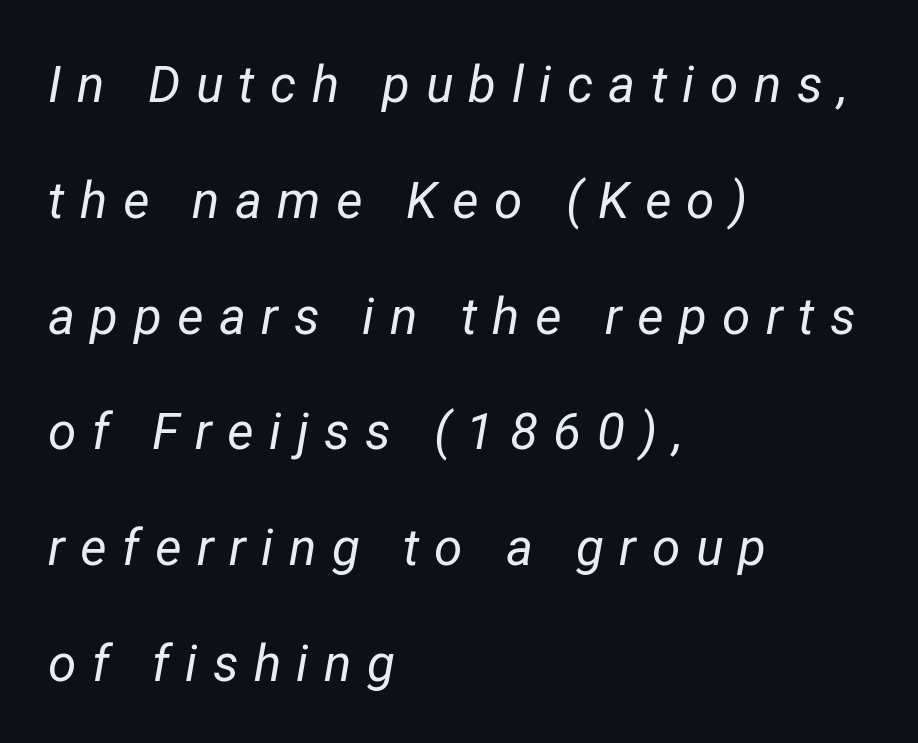
{"italic": "yes", "lean": "right", "slant_degrees": 12, "bold": "no", "weight": "regular", "width": "normal", "stroke_contrast": "low", "x_height": "medium", "monospaced": "no", "underline": "no", "align": "left", "line_spacing": "loose", "line_spacing_ratio": 2.27, "letter_spacing": "wide", "letter_spacing_em": 0.3, "glyph_px": 51}
